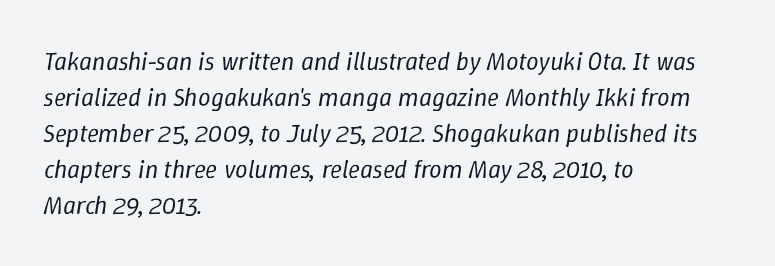
Default kerning and tracking; the words read as compact shapes. Observe the lean: these are italic letterforms. Stroke thickness stays within the range of a standard reading face or lighter. Notice how the passage keeps a crisp vertical edge on the left only.
